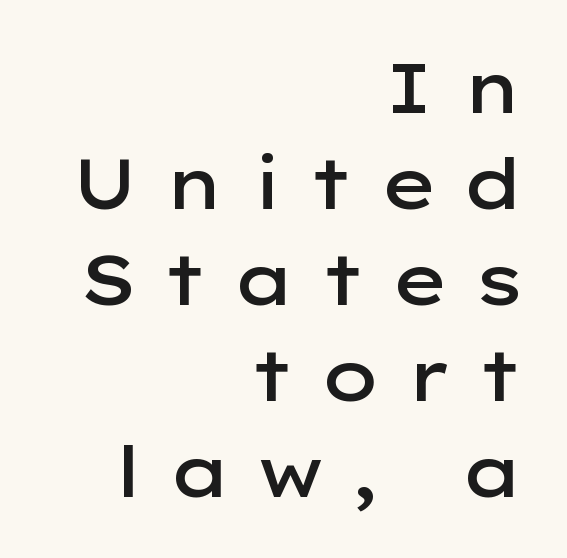
{"serif": "no", "italic": "no", "bold": "semi", "weight": "semibold", "width": "wide", "stroke_contrast": "low", "x_height": "medium", "monospaced": "no", "underline": "no", "align": "right", "line_spacing": "normal", "line_spacing_ratio": 1.37, "letter_spacing": "wide", "letter_spacing_em": 0.35, "glyph_px": 70}
